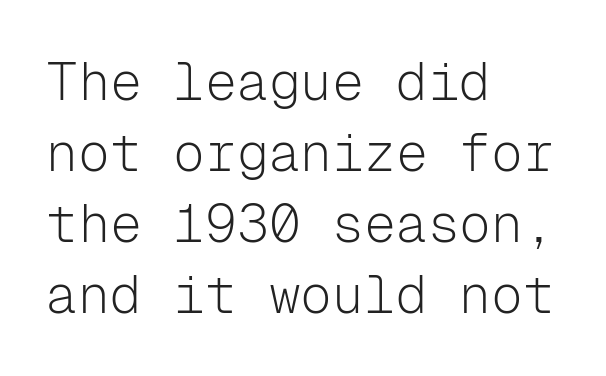
Is there much room between lines? A standard amount, neither cramped nor airy. Nope, not italic — everything's standing straight. The typesetter chose a ragged-right arrangement here. Letterform terminals end flat and unadorned throughout the passage. The letters look calm and open, with moderate or lighter stems.
